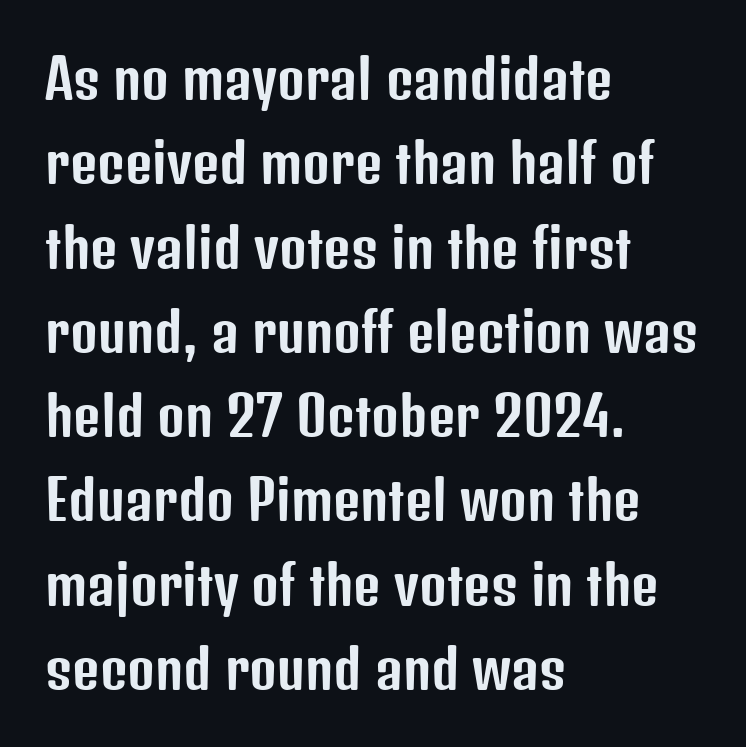
The image shows 53 px condensed sans-serif type, upright; set left-aligned, normal line spacing (1.59x), normal letter spacing, not underlined; low stroke contrast and a medium x-height.
